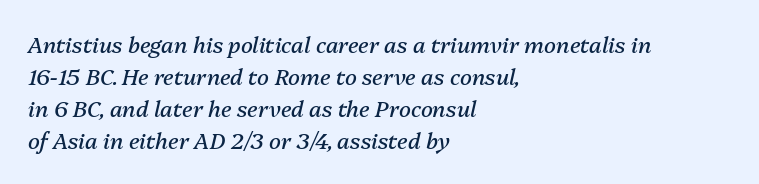
{"italic": "yes", "lean": "right", "slant_degrees": 13, "bold": "no", "underline": "no", "align": "left", "line_spacing": "normal", "line_spacing_ratio": 1.46, "letter_spacing": "normal", "letter_spacing_em": 0.0, "glyph_px": 22}
